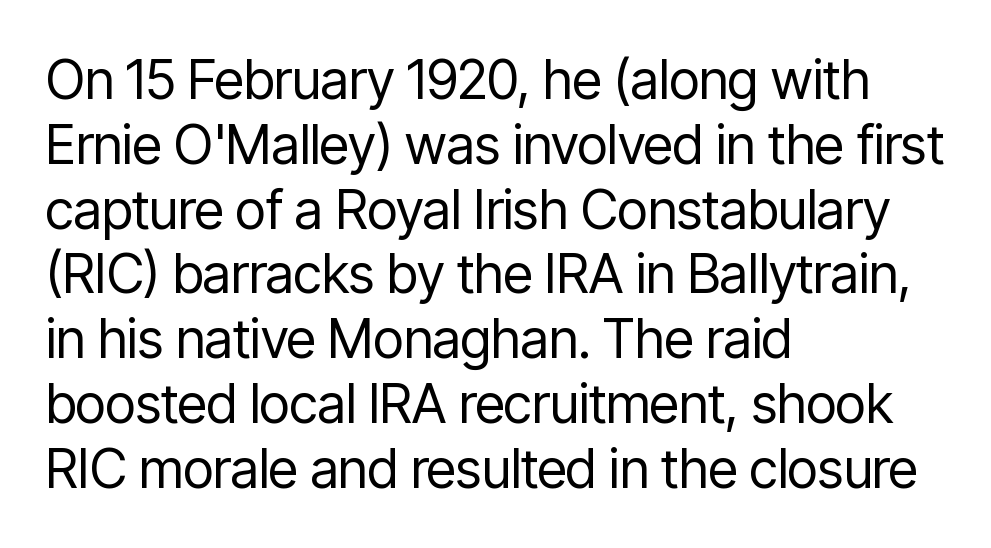
Q: Is the text bold? A: No.
Q: Is the text italic (slanted)? A: No, it is upright.
Q: Is the typeface a serif or a sans-serif typeface? A: Sans-serif.
Q: Is the text underlined? A: No.
Q: How is the paragraph aligned? A: Left-aligned.
Q: Is the spacing between letters normal or unusually wide? A: Normal.
Q: Width (condensed, normal, or wide)? A: Condensed.
Q: Stroke contrast? A: Low.
Q: x-height? A: Medium.
Q: Monospaced? A: No.
